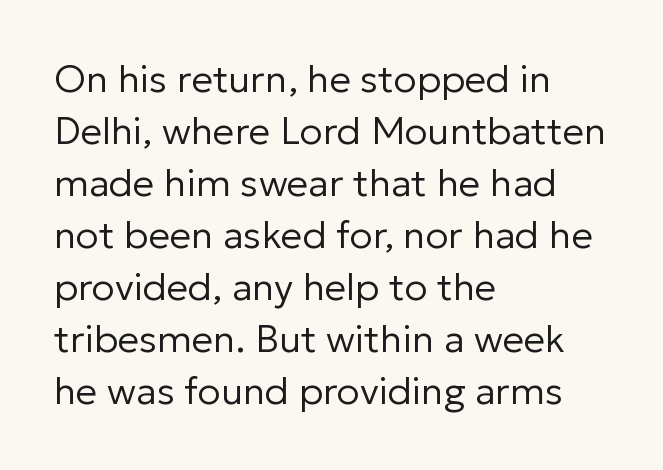
Q: Is the text bold? A: No.
Q: Is the text italic (slanted)? A: No, it is upright.
Q: Is the typeface a serif or a sans-serif typeface? A: Sans-serif.
Q: Is the text underlined? A: No.
Q: How is the paragraph aligned? A: Left-aligned.
Q: Is the spacing between letters normal or unusually wide? A: Normal.
Q: Is the spacing between lines tight, normal or loose? A: Normal.
Q: Width (condensed, normal, or wide)? A: Normal.
Q: Stroke contrast? A: Low.
Q: x-height? A: Medium.
Q: Monospaced? A: No.
